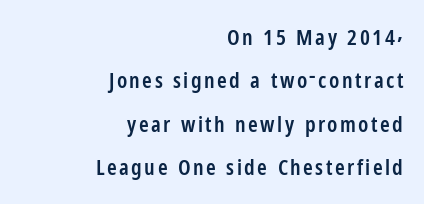
This sample is right-justified, so line beginnings fall wherever the words allow. The words here are not underlined. This sample uses an upright cut, with every glyph sitting square on the baseline. If you measured baseline to baseline, you'd find a long distance.
